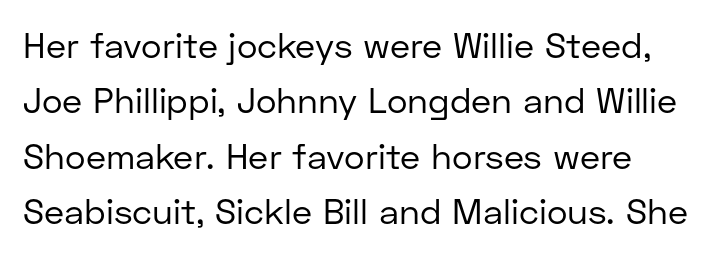
Q: Is the text bold? A: No.
Q: Is the text italic (slanted)? A: No, it is upright.
Q: Is the typeface a serif or a sans-serif typeface? A: Sans-serif.
Q: Is the text underlined? A: No.
Q: How is the paragraph aligned? A: Left-aligned.
Q: Is the spacing between letters normal or unusually wide? A: Normal.
Q: Is the spacing between lines tight, normal or loose? A: Normal.
Q: Width (condensed, normal, or wide)? A: Normal.
Q: Stroke contrast? A: Low.
Q: x-height? A: Medium.
Q: Monospaced? A: No.
